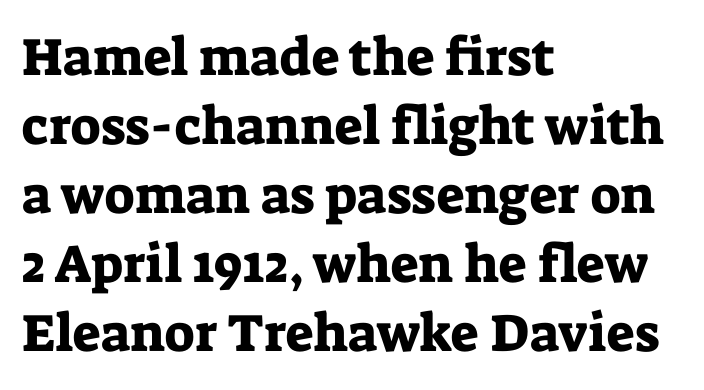
Q: Is the text italic (slanted)? A: No, it is upright.
Q: Is the typeface a serif or a sans-serif typeface? A: Serif.
Q: Is the text underlined? A: No.
Q: How is the paragraph aligned? A: Left-aligned.
Q: Is the spacing between letters normal or unusually wide? A: Normal.
Q: Is the spacing between lines tight, normal or loose? A: Normal.
Q: Width (condensed, normal, or wide)? A: Normal.
Q: Stroke contrast? A: Low.
Q: x-height? A: Medium.
Q: Monospaced? A: No.
